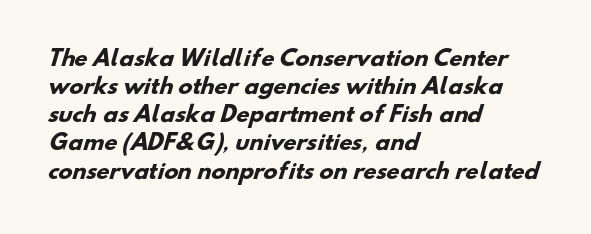
Horizontal bands of white between lines are of average thickness. The face used here is rendered with its standard letterfit. Caption: bold face, heavy strokes. Which margin do the lines hug? The left one — the right edge is uneven. A clean baseline with only descenders dipping below it.
